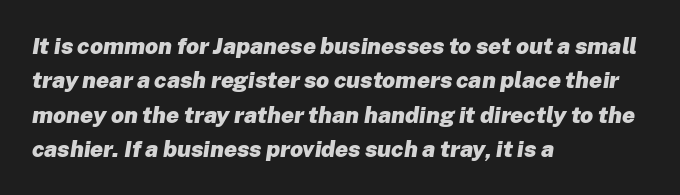
Q: Is the text bold? A: Yes.
Q: Is the text italic (slanted)? A: Yes, it leans right by about 8 degrees.
Q: Is the text underlined? A: No.
Q: How is the paragraph aligned? A: Left-aligned.
Q: Is the spacing between letters normal or unusually wide? A: Normal.
Q: Is the spacing between lines tight, normal or loose? A: Normal.
